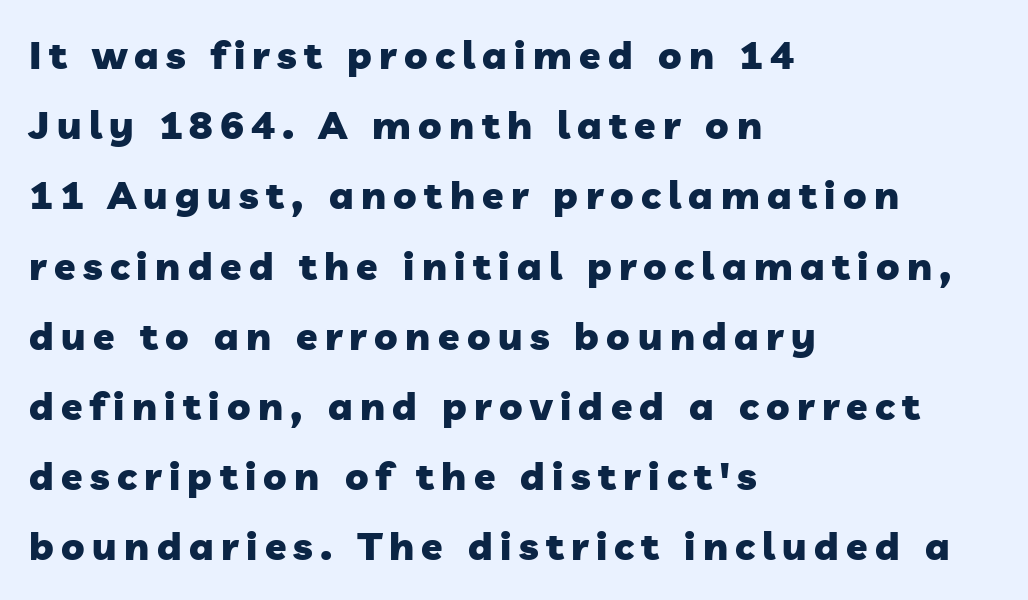
The image shows 39 px heavy sans-serif type; set left-aligned, line spacing 1.8x, not underlined; low stroke contrast and a medium x-height.
